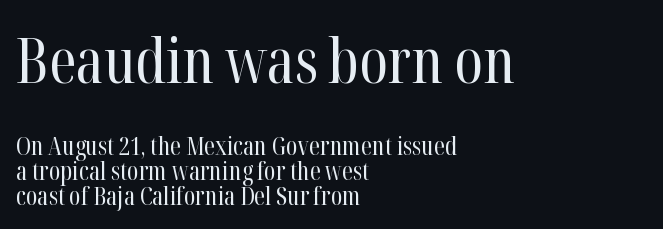
Q: Is the text bold? A: No.
Q: Is the text italic (slanted)? A: No, it is upright.
Q: Is the typeface a serif or a sans-serif typeface? A: Serif.
Q: Is the text underlined? A: No.
Q: How is the paragraph aligned? A: Left-aligned.
Q: Is the spacing between letters normal or unusually wide? A: Normal.
Q: Is the spacing between lines tight, normal or loose? A: Tight.
Q: Which block of text is set in a larger size, the first (top) or the second (bottom)? A: The first (top) one.
Q: Width (condensed, normal, or wide)? A: Condensed.
Q: Stroke contrast? A: High.
Q: x-height? A: Medium.
Q: Monospaced? A: No.
